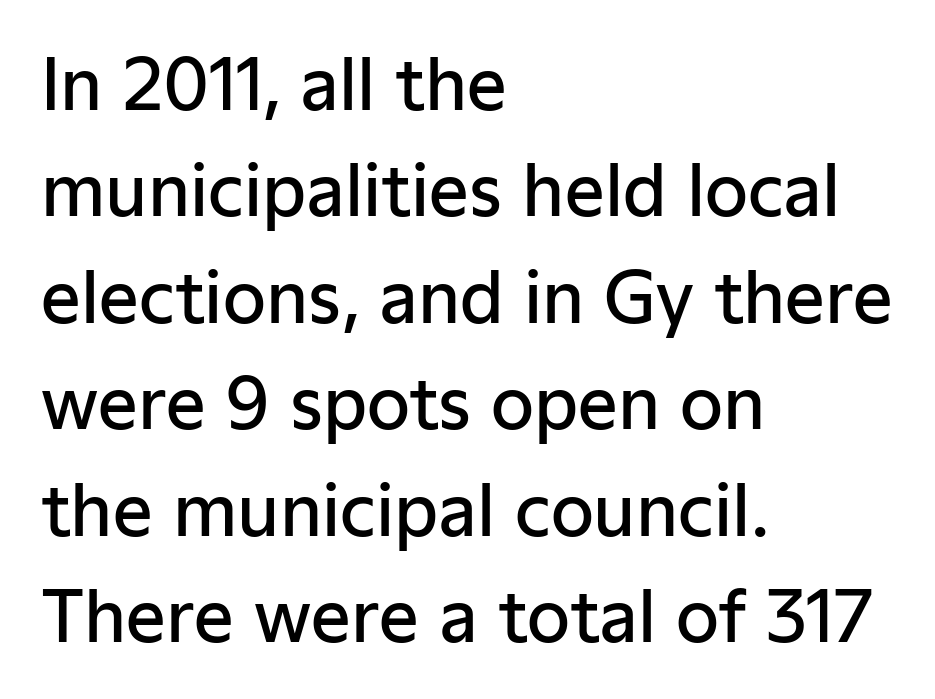
The image shows 70 px semibold sans-serif type, upright; set left-aligned, normal line spacing (1.52x), normal letter spacing, not underlined; low stroke contrast and a medium x-height.
